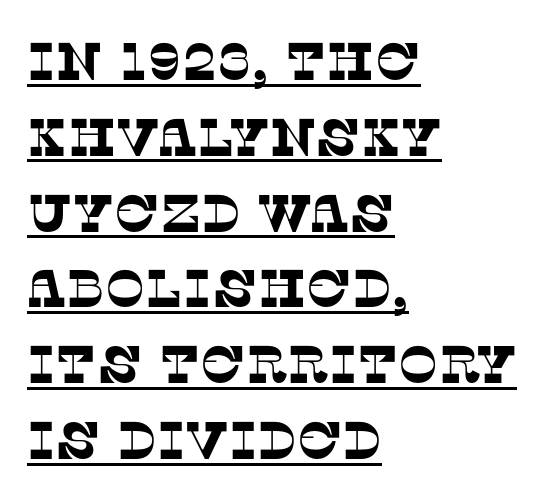
Q: Is the typeface a serif or a sans-serif typeface? A: Serif.
Q: Is the text underlined? A: Yes.
Q: How is the paragraph aligned? A: Left-aligned.
Q: Is the spacing between letters normal or unusually wide? A: Normal.
Q: Is the spacing between lines tight, normal or loose? A: Normal.
Q: Width (condensed, normal, or wide)? A: Normal.
Q: Stroke contrast? A: Low.
Q: x-height? A: Large.
Q: Monospaced? A: No.
